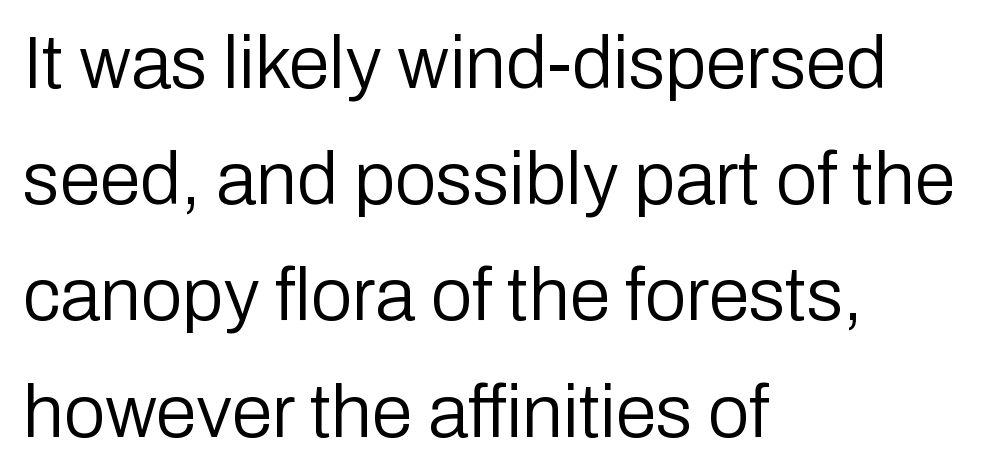
Q: Is the text bold? A: No.
Q: Is the text italic (slanted)? A: No, it is upright.
Q: Is the typeface a serif or a sans-serif typeface? A: Sans-serif.
Q: Is the text underlined? A: No.
Q: How is the paragraph aligned? A: Left-aligned.
Q: Is the spacing between letters normal or unusually wide? A: Normal.
Q: Is the spacing between lines tight, normal or loose? A: Normal.
Q: Width (condensed, normal, or wide)? A: Normal.
Q: Stroke contrast? A: Low.
Q: x-height? A: Medium.
Q: Monospaced? A: No.
